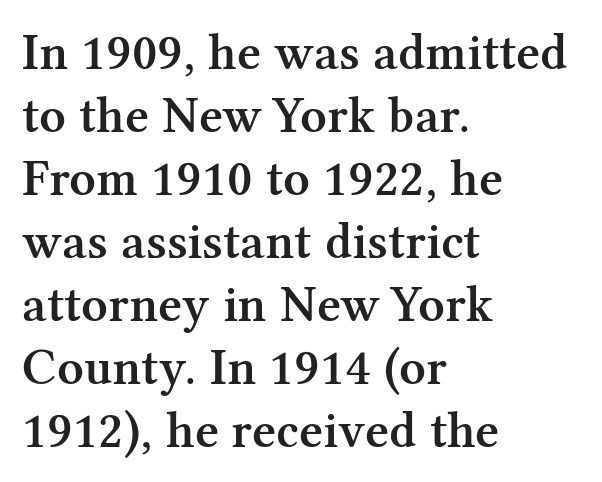
{"serif": "yes", "italic": "no", "bold": "semi", "weight": "semibold", "width": "normal", "stroke_contrast": "medium", "x_height": "medium", "monospaced": "no", "underline": "no", "align": "left", "line_spacing_ratio": 1.21, "letter_spacing": "normal", "letter_spacing_em": 0.0, "glyph_px": 52}
